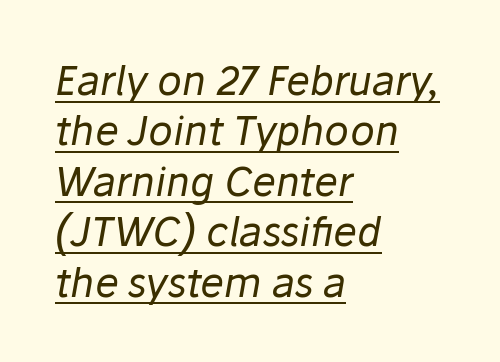
Honestly, the row spacing looks completely unremarkable. The typesetter has applied underlining to the passage shown. Compared with a typical body face, this is equally light or lighter still. Nobody touched the tracking dial on this one. You can tell it's italic because the verticals aren't actually vertical.
